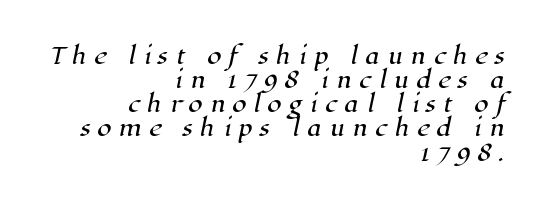
Vertically, the passage feels compressed, each row crowding the next. The zone under the glyphs is completely vacant. Notice how the passage keeps a crisp vertical edge on the right only. Letter spacing: wide.
